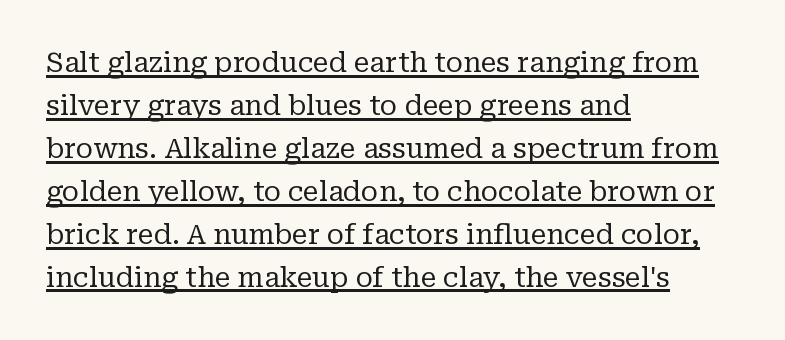
Q: Is the text bold? A: No.
Q: Is the text italic (slanted)? A: No, it is upright.
Q: Is the text underlined? A: Yes.
Q: How is the paragraph aligned? A: Left-aligned.
Q: Is the spacing between letters normal or unusually wide? A: Normal.
Q: Is the spacing between lines tight, normal or loose? A: Normal.
